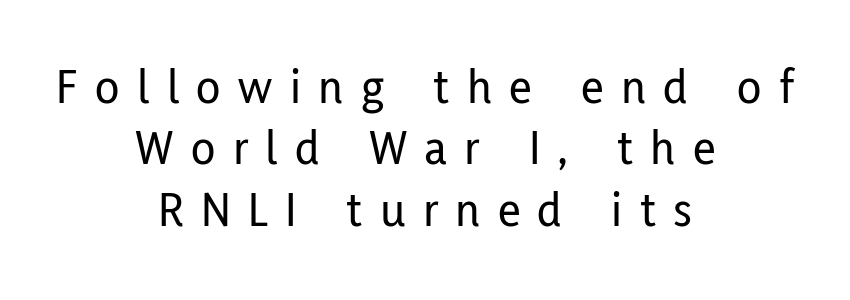
Q: Is the text italic (slanted)? A: No, it is upright.
Q: Is the typeface a serif or a sans-serif typeface? A: Sans-serif.
Q: Is the text underlined? A: No.
Q: How is the paragraph aligned? A: Centered.
Q: Is the spacing between letters normal or unusually wide? A: Unusually wide.
Q: Width (condensed, normal, or wide)? A: Condensed.
Q: Stroke contrast? A: Low.
Q: x-height? A: Medium.
Q: Monospaced? A: No.
